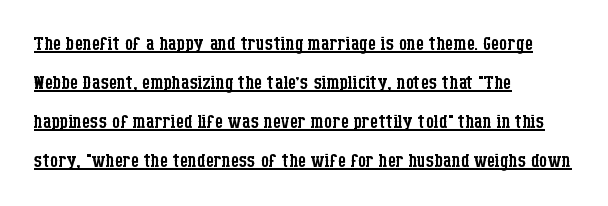
The image shows 26 px text type, upright; set left-aligned, normal line spacing (1.5x), normal letter spacing, underlined.
